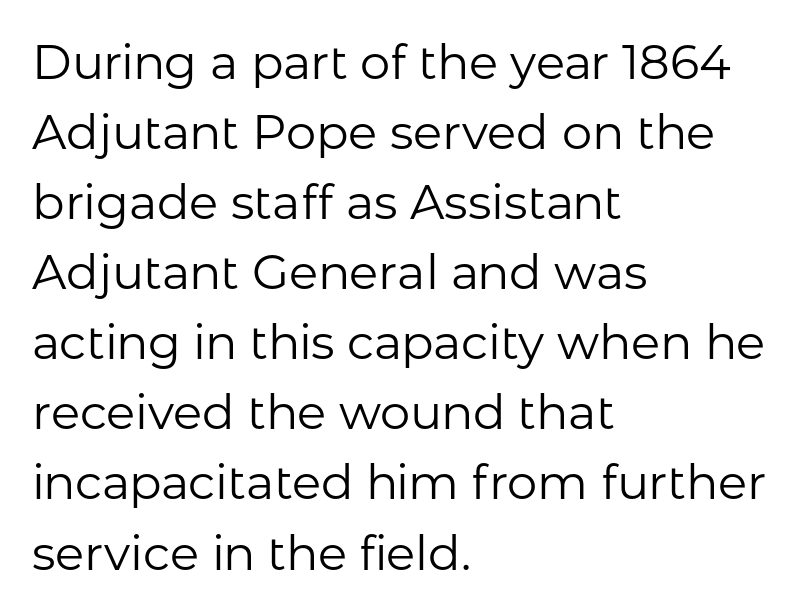
Q: Is the text bold? A: No.
Q: Is the text italic (slanted)? A: No, it is upright.
Q: Is the typeface a serif or a sans-serif typeface? A: Sans-serif.
Q: Is the text underlined? A: No.
Q: How is the paragraph aligned? A: Left-aligned.
Q: Is the spacing between letters normal or unusually wide? A: Normal.
Q: Is the spacing between lines tight, normal or loose? A: Normal.
Q: Width (condensed, normal, or wide)? A: Normal.
Q: Stroke contrast? A: Low.
Q: x-height? A: Medium.
Q: Monospaced? A: No.
